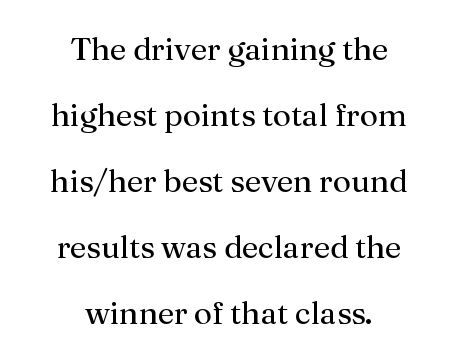
The image shows 32 px regular-weight serif type, upright; set centered, loose line spacing (2.06x), normal letter spacing, not underlined; medium stroke contrast and a medium x-height.
